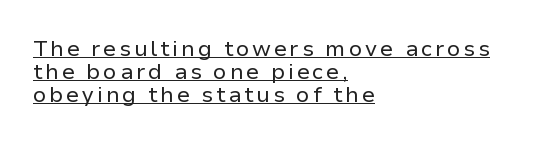
The image shows 22 px text type, upright; set left-aligned, tight line spacing (1.04x), underlined.
